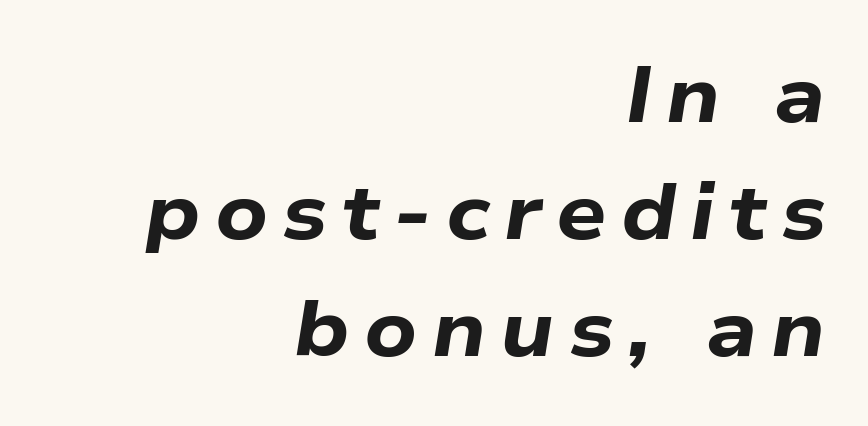
{"italic": "yes", "lean": "right", "slant_degrees": 9, "bold": "yes", "weight": "bold", "width": "wide", "stroke_contrast": "low", "x_height": "medium", "monospaced": "no", "underline": "no", "align": "right", "line_spacing": "normal", "line_spacing_ratio": 1.48, "glyph_px": 79}
